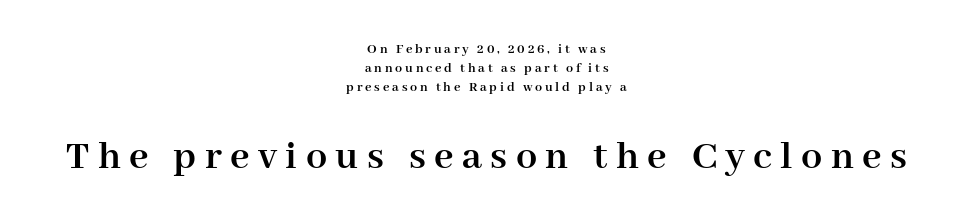
{"serif": "yes", "italic": "no", "bold": "yes", "weight": "semibold", "width": "normal", "stroke_contrast": "high", "x_height": "medium", "monospaced": "no", "underline": "no", "align": "center", "line_spacing": "normal", "line_spacing_ratio": 1.36, "letter_spacing": "wide", "letter_spacing_em": 0.2, "larger_block": "second", "size_ratio": 3.0, "glyph_px": 42}
